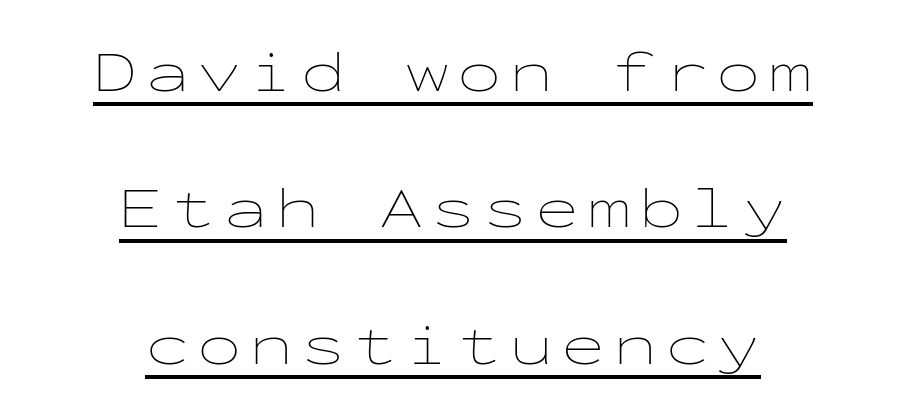
Q: Is the text bold? A: No.
Q: Is the text italic (slanted)? A: No, it is upright.
Q: Is the text underlined? A: Yes.
Q: How is the paragraph aligned? A: Centered.
Q: Is the spacing between lines tight, normal or loose? A: Loose.
Q: Width (condensed, normal, or wide)? A: Wide.
Q: Stroke contrast? A: Low.
Q: x-height? A: Medium.
Q: Monospaced? A: Yes.
